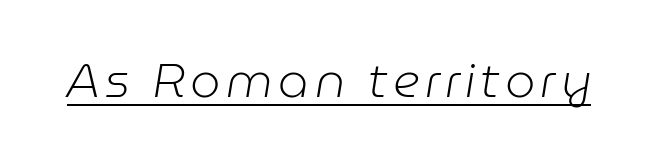
The image shows 48 px light type, italic (leaning right); set underlined; low stroke contrast and a medium x-height.
